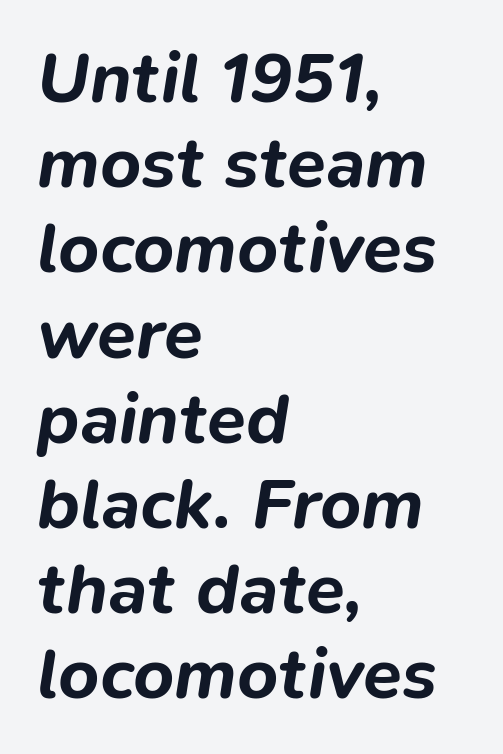
{"italic": "yes", "lean": "right", "slant_degrees": 9, "bold": "yes", "weight": "bold", "width": "normal", "stroke_contrast": "low", "x_height": "medium", "monospaced": "no", "underline": "no", "align": "left", "line_spacing_ratio": 1.2, "letter_spacing": "normal", "letter_spacing_em": 0.0, "glyph_px": 71}
